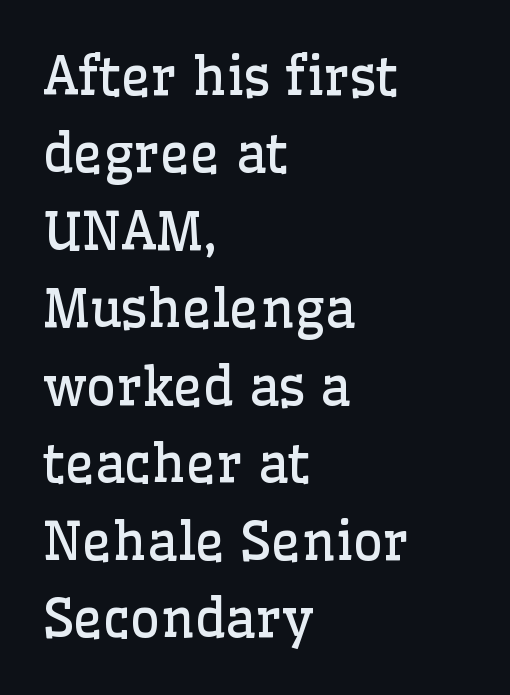
Q: Is the text bold? A: No.
Q: Is the text italic (slanted)? A: No, it is upright.
Q: Is the typeface a serif or a sans-serif typeface? A: Serif.
Q: Is the text underlined? A: No.
Q: How is the paragraph aligned? A: Left-aligned.
Q: Is the spacing between letters normal or unusually wide? A: Normal.
Q: Is the spacing between lines tight, normal or loose? A: Normal.
Q: Width (condensed, normal, or wide)? A: Normal.
Q: Stroke contrast? A: Low.
Q: x-height? A: Medium.
Q: Monospaced? A: No.
